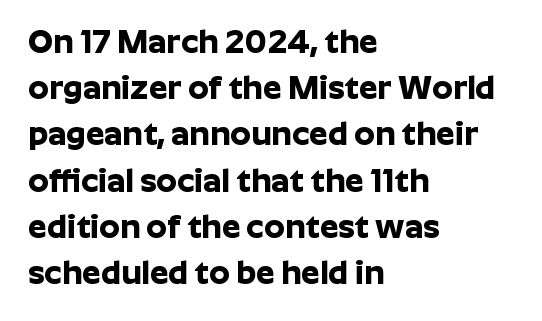
Q: Is the text bold? A: Yes.
Q: Is the text italic (slanted)? A: No, it is upright.
Q: Is the typeface a serif or a sans-serif typeface? A: Sans-serif.
Q: Is the text underlined? A: No.
Q: How is the paragraph aligned? A: Left-aligned.
Q: Is the spacing between letters normal or unusually wide? A: Normal.
Q: Is the spacing between lines tight, normal or loose? A: Normal.
Q: Width (condensed, normal, or wide)? A: Normal.
Q: Stroke contrast? A: Low.
Q: x-height? A: Medium.
Q: Monospaced? A: No.
